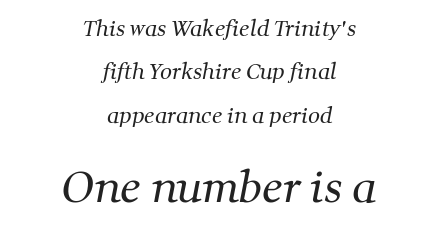
These lines stack symmetrically, like a column narrowing and widening about its center. Does the bottom block carry the larger type? Yes, it does. You could fit nearly another row in the gap between these rows. This sample uses a serif face. The letters advance in unequal steps, a hallmark of proportional type. Plain, unruled lines of type.
